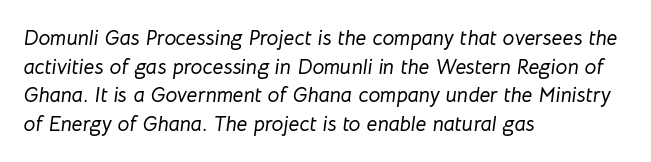
Line spacing here is normal. Line beginnings align vertically; line endings do not. The gaps between neighbouring characters are ordinary and unremarkable. Italic: yes, the glyphs are oblique. The words here are not underlined.
